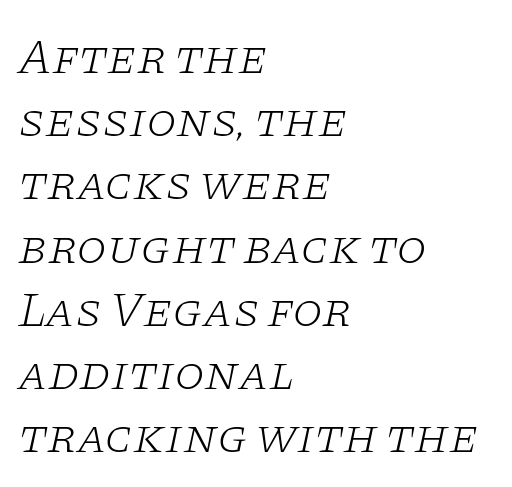
The image shows 49 px light, wide serif type, italic (leaning right); set left-aligned, normal line spacing (1.29x), normal letter spacing, not underlined; low stroke contrast and a large x-height.
